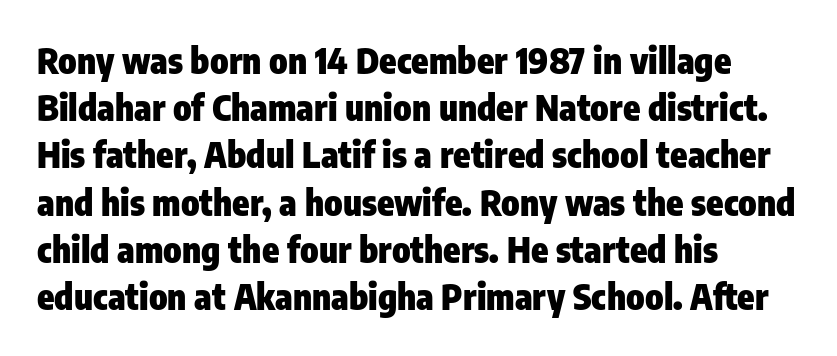
The image shows 35 px heavy, condensed sans-serif type, upright; set left-aligned, normal line spacing (1.35x), normal letter spacing, not underlined; low stroke contrast and a medium x-height.
